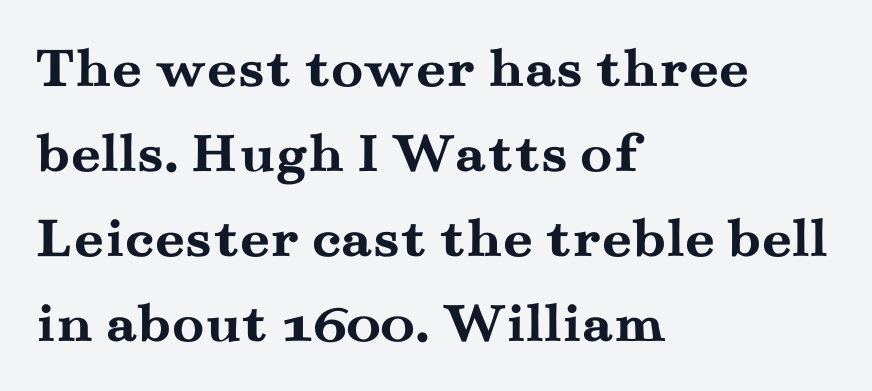
Q: Is the text bold? A: Yes.
Q: Is the text italic (slanted)? A: No, it is upright.
Q: Is the typeface a serif or a sans-serif typeface? A: Serif.
Q: Is the text underlined? A: No.
Q: How is the paragraph aligned? A: Left-aligned.
Q: Is the spacing between letters normal or unusually wide? A: Normal.
Q: Is the spacing between lines tight, normal or loose? A: Normal.
Q: Width (condensed, normal, or wide)? A: Wide.
Q: Stroke contrast? A: Medium.
Q: x-height? A: Small.
Q: Monospaced? A: No.
